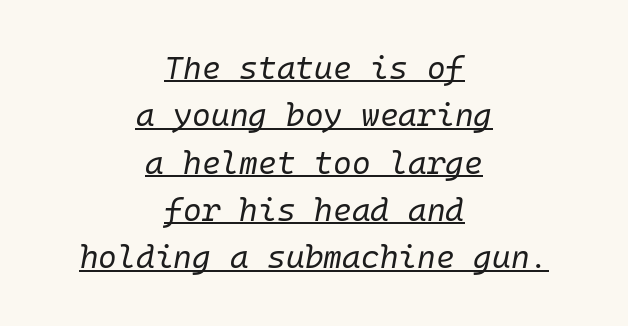
{"italic": "yes", "lean": "right", "slant_degrees": 10, "bold": "no", "weight": "regular", "width": "normal", "stroke_contrast": "low", "x_height": "medium", "underline": "yes", "align": "center", "line_spacing": "normal", "line_spacing_ratio": 1.48, "letter_spacing": "normal", "letter_spacing_em": 0.0, "glyph_px": 32}
